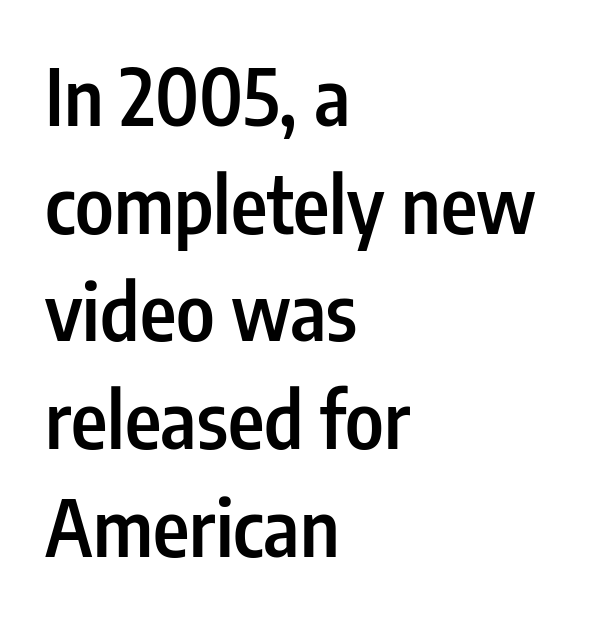
{"serif": "no", "italic": "no", "bold": "semi", "weight": "semibold", "width": "condensed", "stroke_contrast": "low", "x_height": "medium", "monospaced": "no", "underline": "no", "align": "left", "line_spacing": "normal", "line_spacing_ratio": 1.38, "letter_spacing": "normal", "letter_spacing_em": 0.0, "glyph_px": 78}
